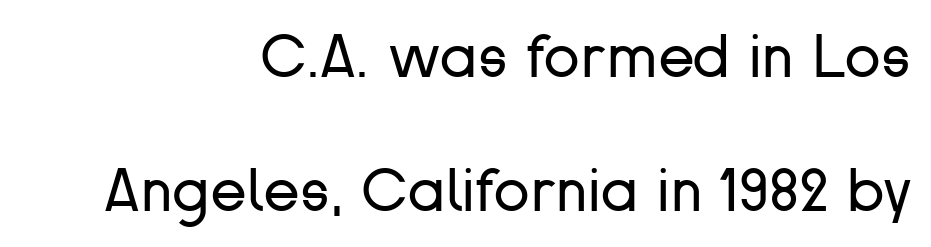
The cut favours lightness, reaching ordinary text weight at its darkest. Does the lettering tilt? It doesn't — this is upright. The text block is weighted toward the right margin, trailing off unevenly leftward. Character widths vary here, with narrow letters taking less room than wide ones.
